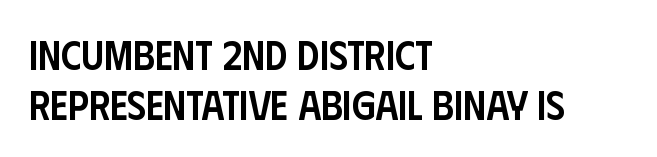
What kind of face is this? One without serifs — a sans. Looks like regular typesetting: each glyph gets only the width it needs. The line texture is even and compact thanks to regular tracking. The space directly below the letters is spotless. This sample keeps an unexceptional amount of space between lines. The font's upright variant was chosen for this text.
